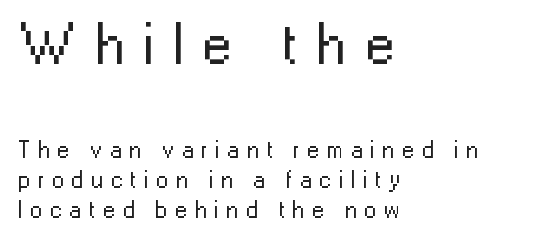
The image shows 59 px regular-weight sans-serif type, upright; set left-aligned, normal line spacing (1.25x), unusually wide letter spacing (+0.32 em), not underlined; the first (top) block is 2.46x larger; low stroke contrast and a medium x-height.
